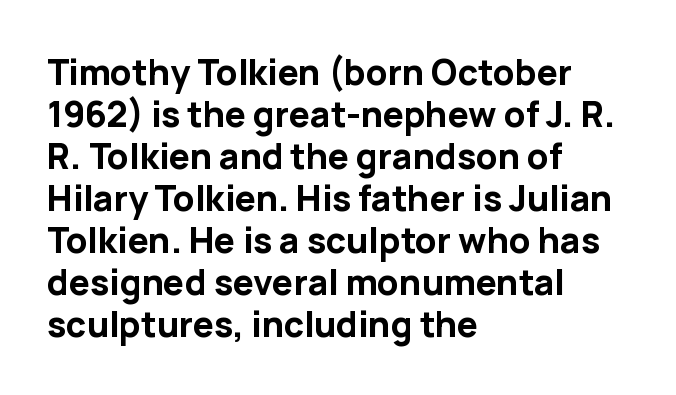
Q: Is the text bold? A: Yes.
Q: Is the text italic (slanted)? A: No, it is upright.
Q: Is the typeface a serif or a sans-serif typeface? A: Sans-serif.
Q: Is the text underlined? A: No.
Q: How is the paragraph aligned? A: Left-aligned.
Q: Is the spacing between letters normal or unusually wide? A: Normal.
Q: Width (condensed, normal, or wide)? A: Normal.
Q: Stroke contrast? A: Low.
Q: x-height? A: Medium.
Q: Monospaced? A: No.
